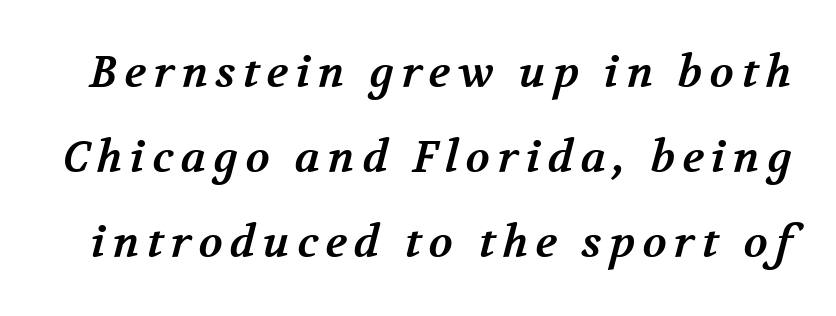
Interline gaps are noticeably wide in this sample. I'd describe the lettering as bold — thick and assertive. Typographically, this falls in the serif category. Has an underline been added? It has not.
